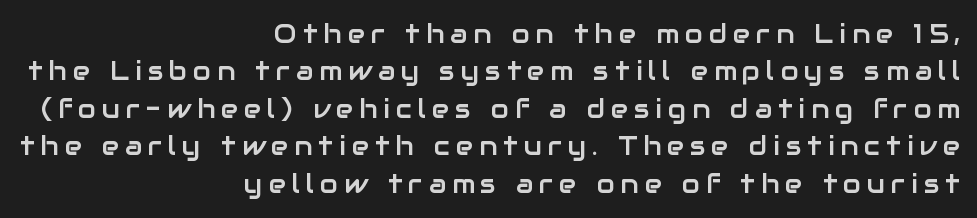
Q: Is the text italic (slanted)? A: No, it is upright.
Q: Is the text underlined? A: No.
Q: How is the paragraph aligned? A: Right-aligned.
Q: Is the spacing between letters normal or unusually wide? A: Unusually wide.
Q: Is the spacing between lines tight, normal or loose? A: Normal.
